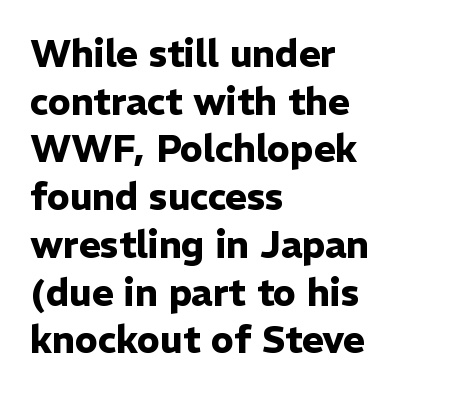
The passage shown is typed in a proportional face where columns would drift. Default kerning and tracking; the words read as compact shapes. Is the type bold? Yes — the strokes are clearly thick and heavy. A roman cut, with each character standing at attention.
